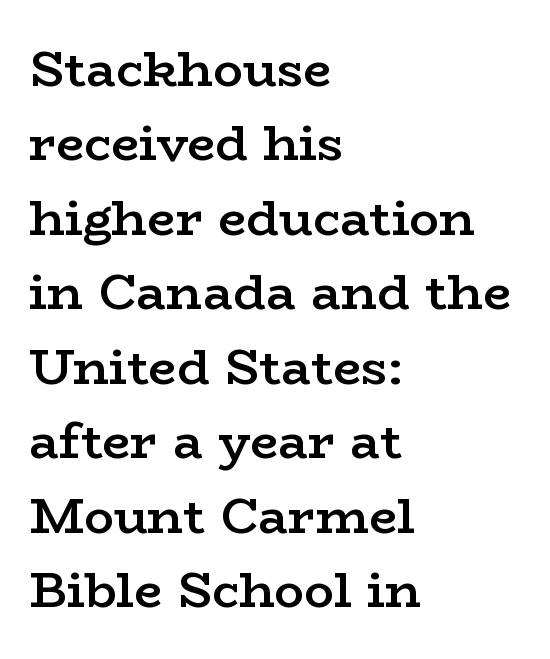
{"serif": "yes", "italic": "no", "bold": "semi", "weight": "semibold", "width": "wide", "stroke_contrast": "low", "x_height": "medium", "monospaced": "no", "underline": "no", "align": "left", "line_spacing": "normal", "line_spacing_ratio": 1.49, "letter_spacing": "normal", "letter_spacing_em": 0.0, "glyph_px": 50}
